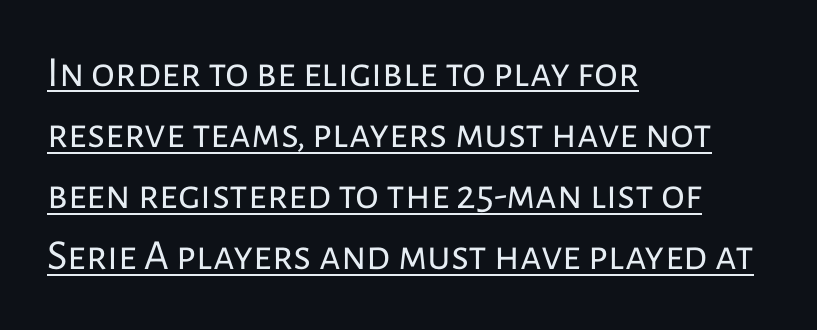
{"serif": "no", "italic": "no", "bold": "no", "weight": "regular", "width": "normal", "stroke_contrast": "low", "x_height": "medium", "monospaced": "no", "underline": "yes", "align": "left", "line_spacing": "normal", "line_spacing_ratio": 1.42, "letter_spacing": "normal", "letter_spacing_em": 0.0, "glyph_px": 43}
